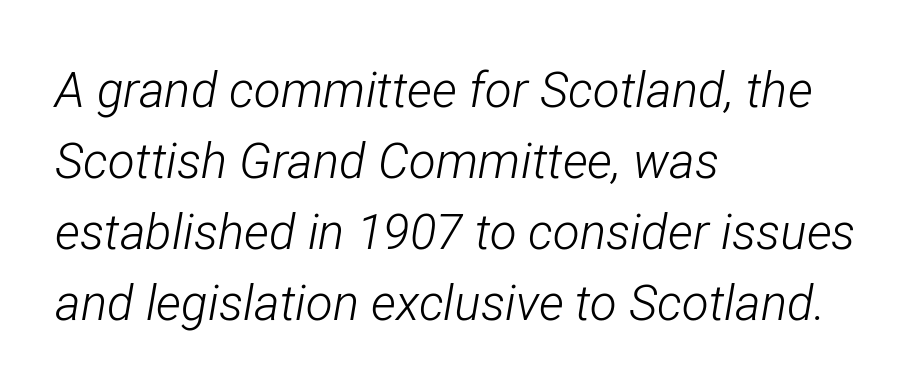
Q: Is the text bold? A: No.
Q: Is the text italic (slanted)? A: Yes, it leans right by about 12 degrees.
Q: Is the text underlined? A: No.
Q: How is the paragraph aligned? A: Left-aligned.
Q: Is the spacing between letters normal or unusually wide? A: Normal.
Q: Is the spacing between lines tight, normal or loose? A: Normal.
Q: Width (condensed, normal, or wide)? A: Condensed.
Q: Stroke contrast? A: Low.
Q: x-height? A: Medium.
Q: Monospaced? A: No.
